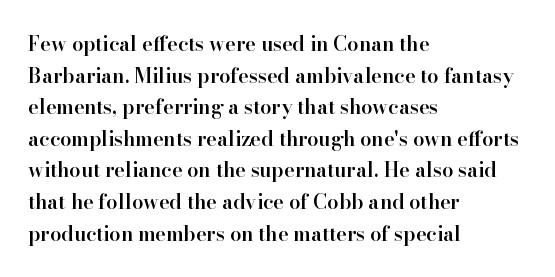
The image shows 20 px text type, upright; set left-aligned, normal line spacing (1.58x), normal letter spacing, not underlined.
